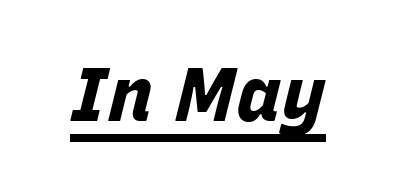
Q: Is the text bold? A: Yes.
Q: Is the text italic (slanted)? A: Yes, it leans right by about 15 degrees.
Q: Is the text underlined? A: Yes.
Q: Is the spacing between letters normal or unusually wide? A: Normal.
Q: Width (condensed, normal, or wide)? A: Normal.
Q: Stroke contrast? A: Low.
Q: x-height? A: Large.
Q: Monospaced? A: No.
